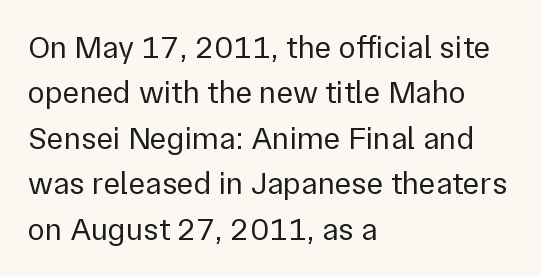
The image shows 32 px regular-weight sans-serif type, upright; set left-aligned, normal line spacing (1.42x), normal letter spacing, not underlined; a medium x-height.
